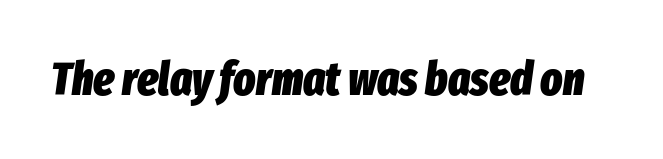
Q: Is the text bold? A: Yes.
Q: Is the text italic (slanted)? A: Yes, it leans right by about 8 degrees.
Q: Is the text underlined? A: No.
Q: Is the spacing between letters normal or unusually wide? A: Normal.
Q: Width (condensed, normal, or wide)? A: Condensed.
Q: Stroke contrast? A: Low.
Q: x-height? A: Medium.
Q: Monospaced? A: No.
